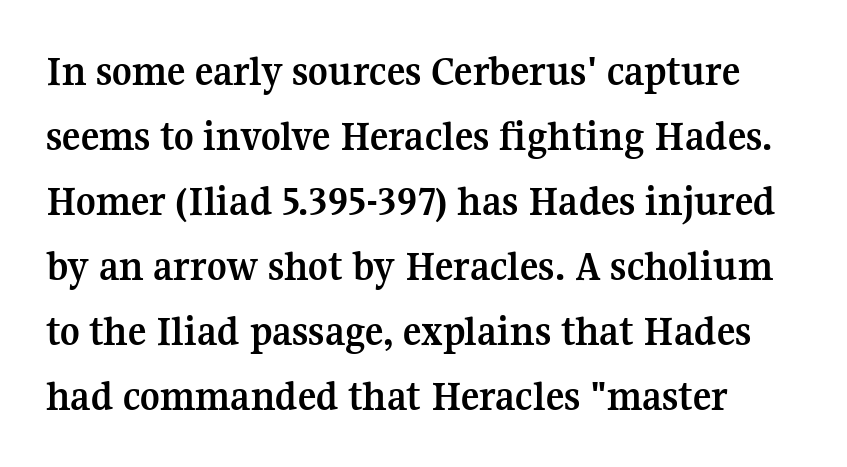
{"serif": "yes", "italic": "no", "bold": "yes", "weight": "semibold", "width": "normal", "stroke_contrast": "medium", "x_height": "medium", "monospaced": "no", "underline": "no", "line_spacing": "normal", "line_spacing_ratio": 1.51, "letter_spacing": "normal", "letter_spacing_em": 0.0, "glyph_px": 43}
